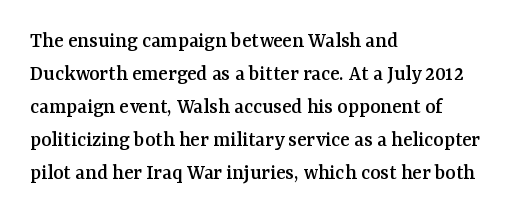
A clean baseline with only descenders dipping below it. Standard letterfit; no display-style spreading of the glyphs. Notice how descenders clear the ascenders below comfortably — that's standard leading. It's the straight-up-and-down kind of type. Does the copy run flush right? No — it runs flush left.
